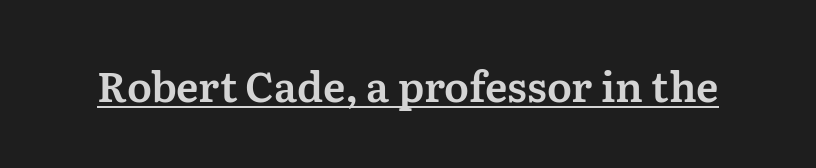
The image shows 41 px serif type, upright; set normal letter spacing, underlined; medium stroke contrast and a medium x-height.
